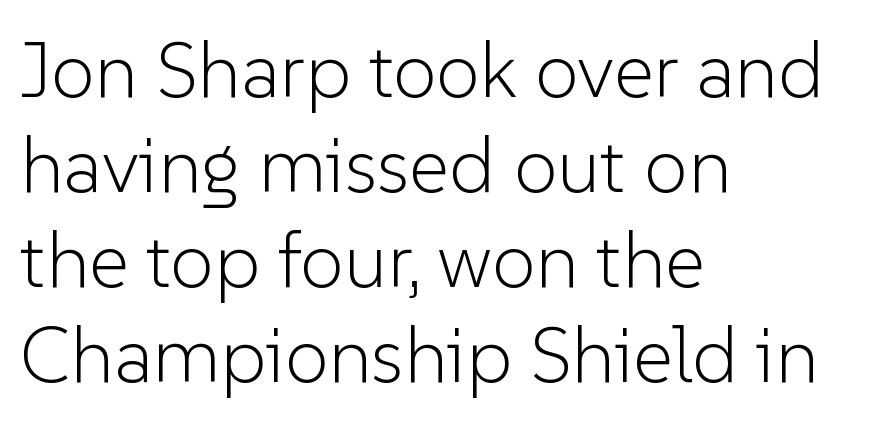
Characters follow at the spacing the type designer built in. Type without underlining. The text was rendered using a sans face with plain stroke endings. All the whitespace from short lines collects on the right.
